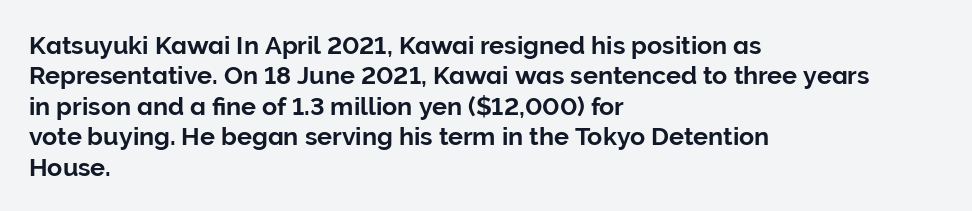
The image shows 25 px text type, upright; set left-aligned, line spacing 1.22x, normal letter spacing, not underlined.
